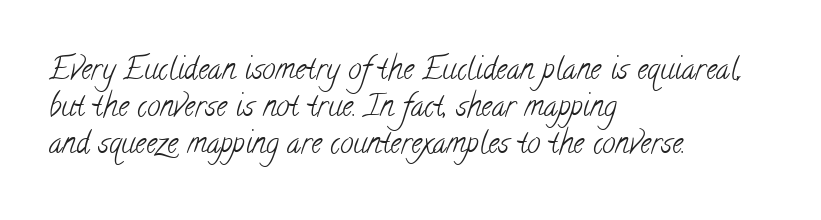
This reads as an unemphasized weight, regular at the heaviest. The passage shown is typed in a proportional face where columns would drift. Compared with typical body copy, the letter spacing here is the same. The paragraph shown leans on its left margin.
